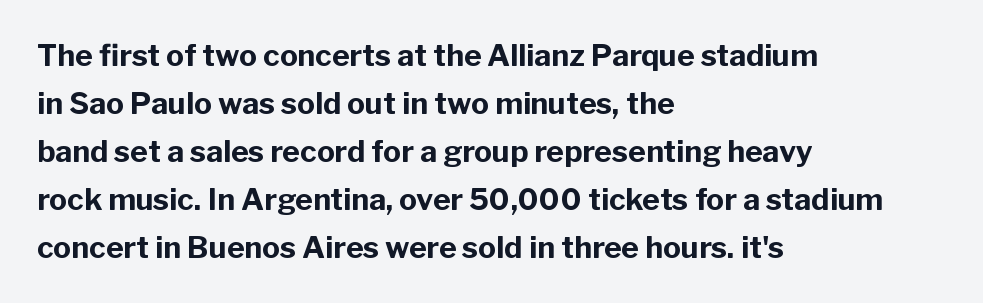
{"serif": "no", "italic": "no", "bold": "yes", "weight": "bold", "width": "normal", "stroke_contrast": "low", "x_height": "medium", "monospaced": "no", "underline": "no", "align": "left", "line_spacing": "normal", "line_spacing_ratio": 1.6, "letter_spacing": "normal", "letter_spacing_em": 0.0, "glyph_px": 30}
